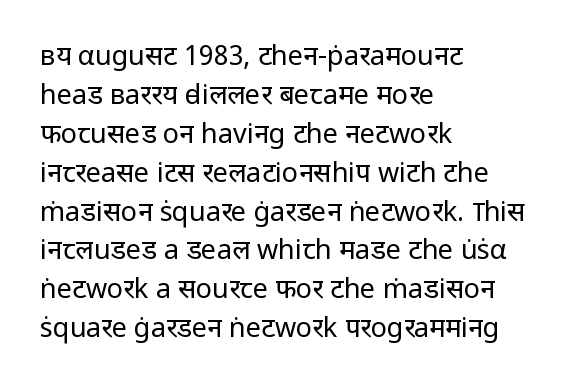
Q: Is the text bold? A: No.
Q: Is the text italic (slanted)? A: No, it is upright.
Q: Is the text underlined? A: No.
Q: How is the paragraph aligned? A: Left-aligned.
Q: Is the spacing between letters normal or unusually wide? A: Normal.
Q: Is the spacing between lines tight, normal or loose? A: Normal.
